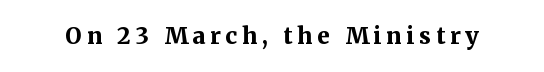
Q: Is the text bold? A: Yes.
Q: Is the text italic (slanted)? A: No, it is upright.
Q: Is the text underlined? A: No.
Q: Is the spacing between letters normal or unusually wide? A: Unusually wide.
